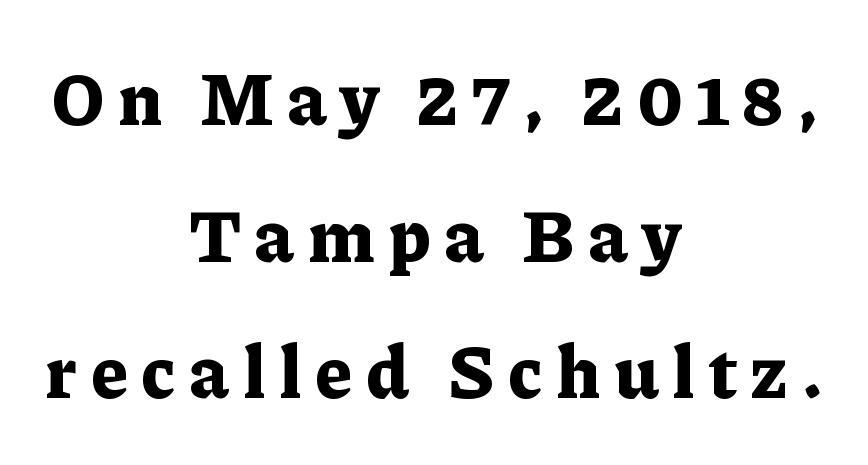
Q: Is the text bold? A: Yes.
Q: Is the text italic (slanted)? A: No, it is upright.
Q: Is the typeface a serif or a sans-serif typeface? A: Serif.
Q: Is the text underlined? A: No.
Q: How is the paragraph aligned? A: Centered.
Q: Width (condensed, normal, or wide)? A: Normal.
Q: Stroke contrast? A: Low.
Q: x-height? A: Medium.
Q: Monospaced? A: No.
